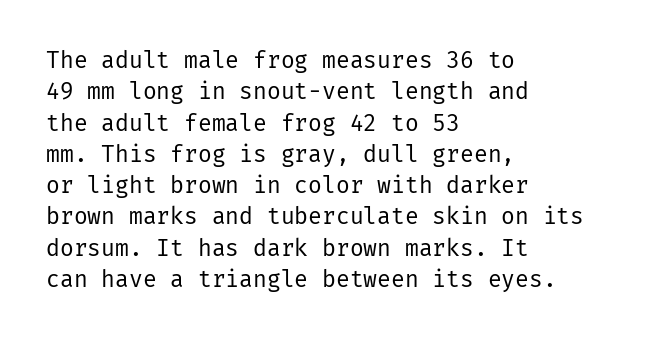
One glance says typical: line gaps are just what's usual. What stands out about the letter spacing? Nothing — it is the standard amount. This reads as an unemphasized weight, regular at the heaviest. The text block is weighted toward the left margin, trailing off unevenly rightward. Descender tails drop into unmarked territory. The specimen reads as upright at a glance.
